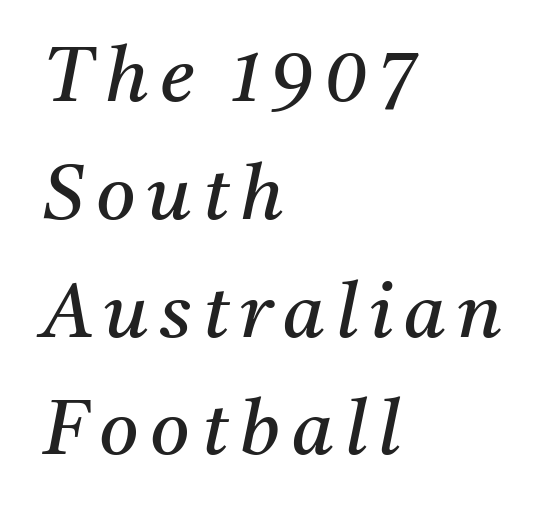
Q: Is the text bold? A: No.
Q: Is the text italic (slanted)? A: Yes, it leans right by about 11 degrees.
Q: Is the typeface a serif or a sans-serif typeface? A: Serif.
Q: Is the text underlined? A: No.
Q: How is the paragraph aligned? A: Left-aligned.
Q: Is the spacing between lines tight, normal or loose? A: Normal.
Q: Width (condensed, normal, or wide)? A: Normal.
Q: Stroke contrast? A: Medium.
Q: x-height? A: Medium.
Q: Monospaced? A: No.
